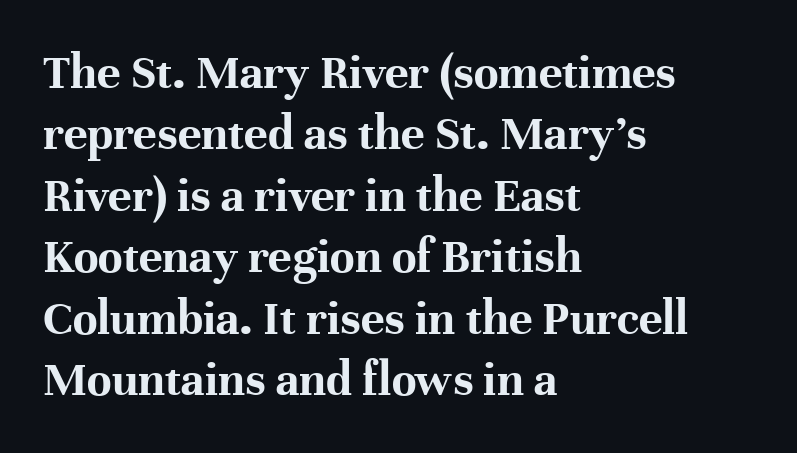
Q: Is the text bold? A: Yes.
Q: Is the text italic (slanted)? A: No, it is upright.
Q: Is the typeface a serif or a sans-serif typeface? A: Serif.
Q: Is the text underlined? A: No.
Q: How is the paragraph aligned? A: Left-aligned.
Q: Is the spacing between letters normal or unusually wide? A: Normal.
Q: Width (condensed, normal, or wide)? A: Normal.
Q: Stroke contrast? A: High.
Q: x-height? A: Medium.
Q: Monospaced? A: No.
